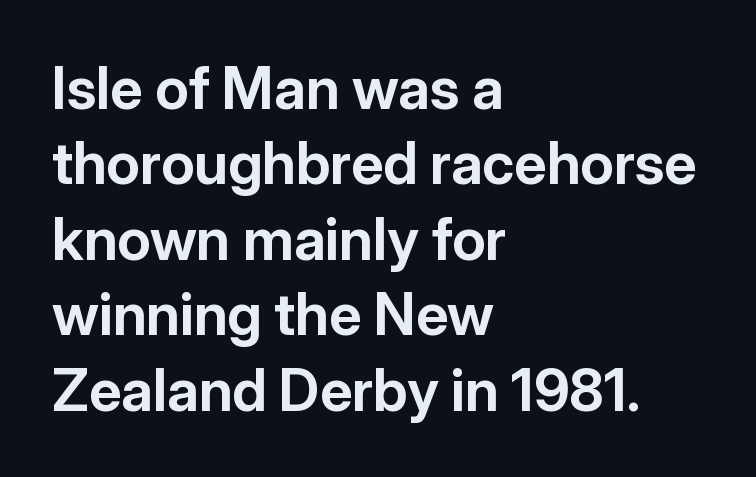
{"serif": "no", "italic": "no", "bold": "yes", "weight": "bold", "width": "normal", "stroke_contrast": "low", "x_height": "medium", "monospaced": "no", "underline": "no", "align": "left", "line_spacing": "normal", "line_spacing_ratio": 1.3, "letter_spacing": "normal", "letter_spacing_em": 0.0, "glyph_px": 58}
